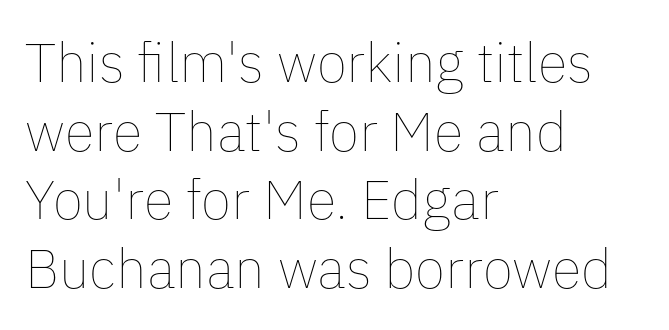
{"italic": "no", "bold": "no", "weight": "thin", "width": "normal", "stroke_contrast": "low", "x_height": "medium", "monospaced": "no", "underline": "no", "align": "left", "line_spacing": "normal", "line_spacing_ratio": 1.25, "letter_spacing": "normal", "letter_spacing_em": 0.0, "glyph_px": 55}
